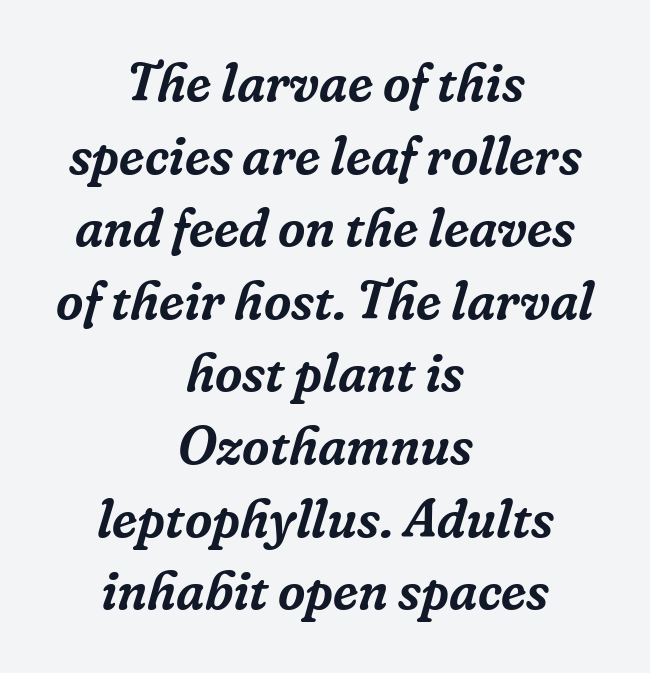
Q: Is the text italic (slanted)? A: Yes, it leans right by about 16 degrees.
Q: Is the typeface a serif or a sans-serif typeface? A: Serif.
Q: Is the text underlined? A: No.
Q: How is the paragraph aligned? A: Centered.
Q: Is the spacing between letters normal or unusually wide? A: Normal.
Q: Is the spacing between lines tight, normal or loose? A: Normal.
Q: Width (condensed, normal, or wide)? A: Normal.
Q: Stroke contrast? A: Low.
Q: x-height? A: Medium.
Q: Monospaced? A: No.
